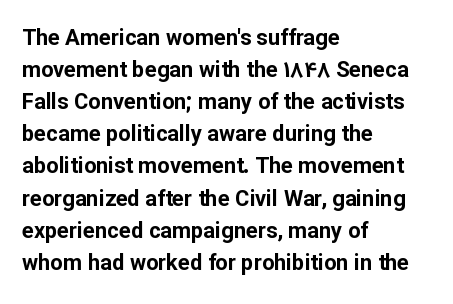
These lines were composed using upright roman letters. Bare-footed words on every line. The vertical gap from one line to the next is medium. Leftover space on each line is placed entirely after the last word. The line texture is even and compact thanks to regular tracking.
